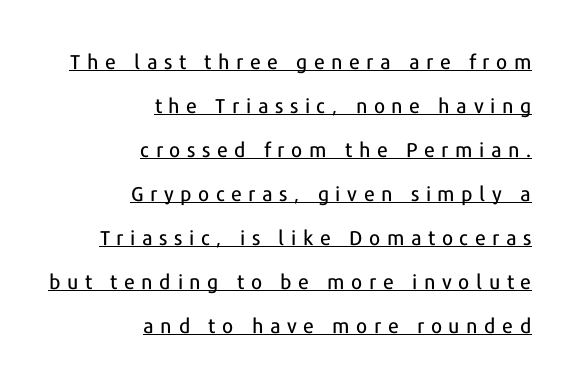
The image shows 20 px text type, upright; set right-aligned, loose line spacing (2.2x), unusually wide letter spacing (+0.33 em), underlined.
